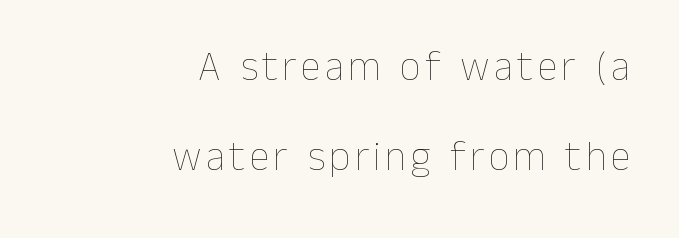
{"italic": "no", "bold": "no", "weight": "thin", "width": "normal", "stroke_contrast": "low", "x_height": "medium", "monospaced": "no", "underline": "no", "align": "right", "line_spacing": "loose", "line_spacing_ratio": 2.19, "glyph_px": 41}
